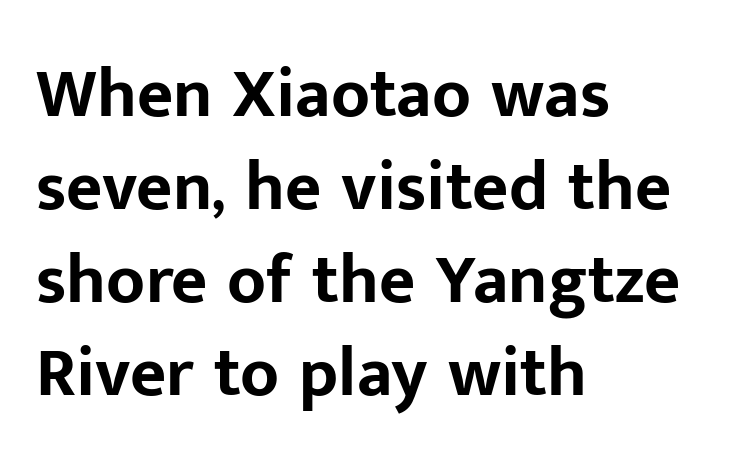
The image shows 70 px bold sans-serif type, upright; set left-aligned, normal line spacing (1.33x), normal letter spacing, not underlined; low stroke contrast and a medium x-height.
